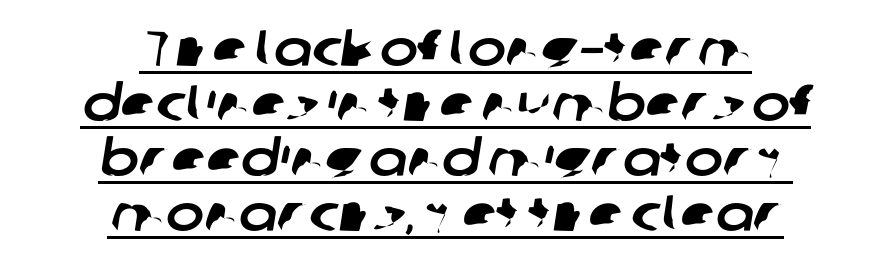
Q: Is the typeface a serif or a sans-serif typeface? A: Sans-serif.
Q: Is the text underlined? A: Yes.
Q: How is the paragraph aligned? A: Centered.
Q: Is the spacing between letters normal or unusually wide? A: Normal.
Q: Is the spacing between lines tight, normal or loose? A: Tight.
Q: Width (condensed, normal, or wide)? A: Normal.
Q: Stroke contrast? A: Low.
Q: x-height? A: Medium.
Q: Monospaced? A: No.
